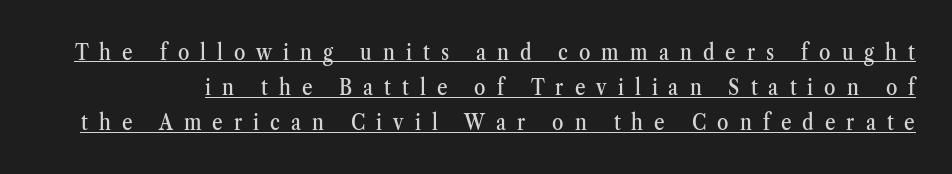
Q: Is the text italic (slanted)? A: No, it is upright.
Q: Is the text underlined? A: Yes.
Q: Is the spacing between letters normal or unusually wide? A: Unusually wide.
Q: Is the spacing between lines tight, normal or loose? A: Normal.
